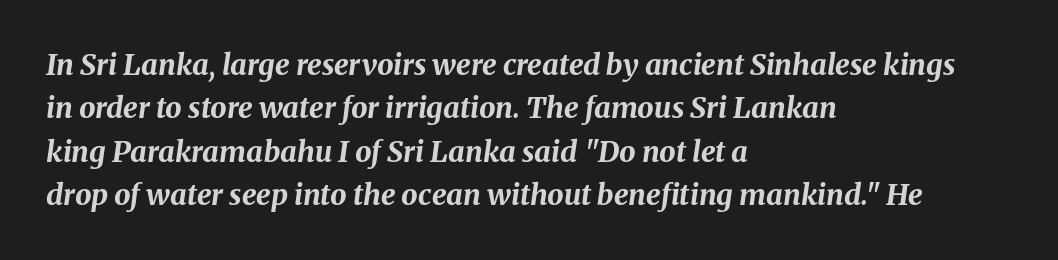
{"italic": "yes", "lean": "right", "slant_degrees": 8, "bold": "yes", "weight": "bold", "width": "normal", "stroke_contrast": "medium", "x_height": "medium", "monospaced": "no", "underline": "no", "align": "left", "line_spacing": "normal", "line_spacing_ratio": 1.5, "letter_spacing": "normal", "letter_spacing_em": 0.0, "glyph_px": 29}
